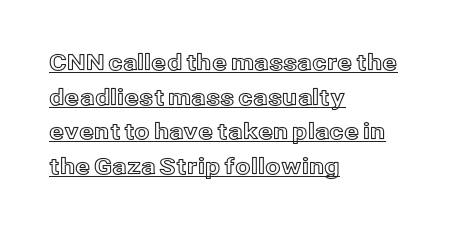
{"italic": "no", "underline": "yes", "align": "left", "line_spacing": "normal", "line_spacing_ratio": 1.57, "letter_spacing": "normal", "letter_spacing_em": 0.0, "glyph_px": 22}
